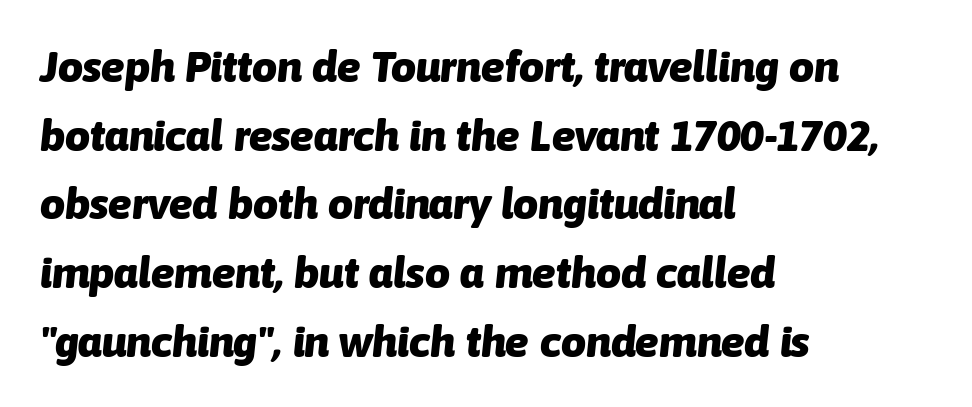
The passage is arranged the way most books set body copy — flush left. Check under the words: just untouched page. The letterforms sit shoulder to shoulder at normal distance. Tall strokes in this sample are angled rather than plumb.
